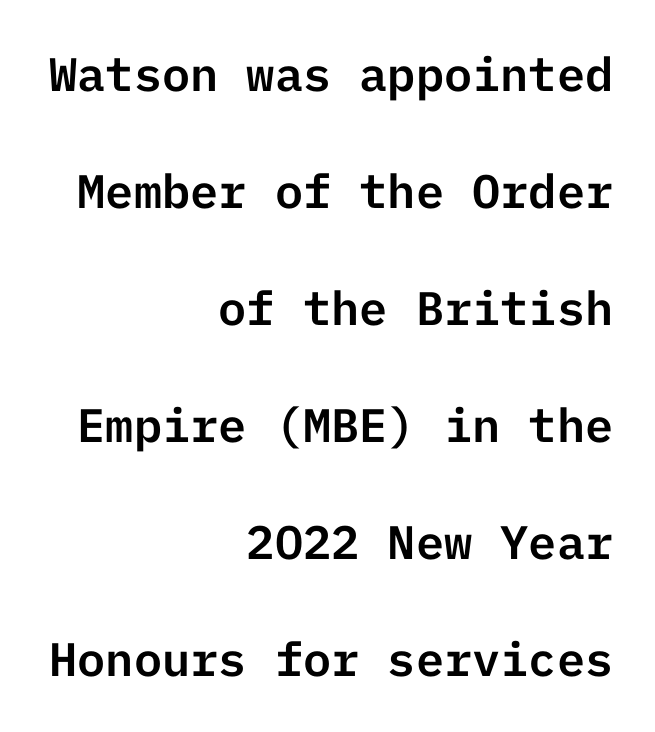
The lines are spread far apart with generous leading. Does the type have serifs? No, each stem ends abruptly. No italicization has been applied; the sample stays upright. The foot of each line stays bare and open. If you drew a ruler down the right edge, every line would touch it. How are the letters spaced? Ordinarily, with no added tracking.
